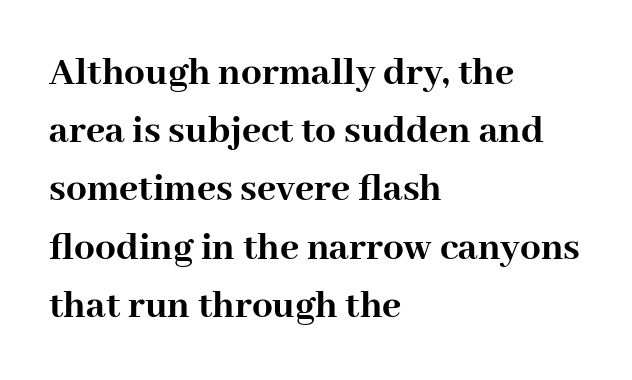
Q: Is the text bold? A: Yes.
Q: Is the text italic (slanted)? A: No, it is upright.
Q: Is the typeface a serif or a sans-serif typeface? A: Serif.
Q: Is the text underlined? A: No.
Q: How is the paragraph aligned? A: Left-aligned.
Q: Is the spacing between letters normal or unusually wide? A: Normal.
Q: Is the spacing between lines tight, normal or loose? A: Normal.
Q: Width (condensed, normal, or wide)? A: Normal.
Q: Stroke contrast? A: High.
Q: x-height? A: Medium.
Q: Monospaced? A: No.
